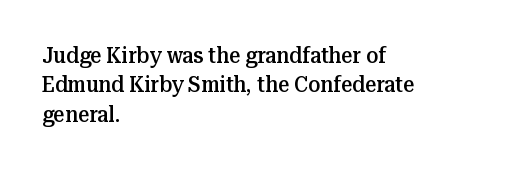
The image shows 22 px text type, upright; set left-aligned, normal line spacing (1.33x), normal letter spacing, not underlined.
